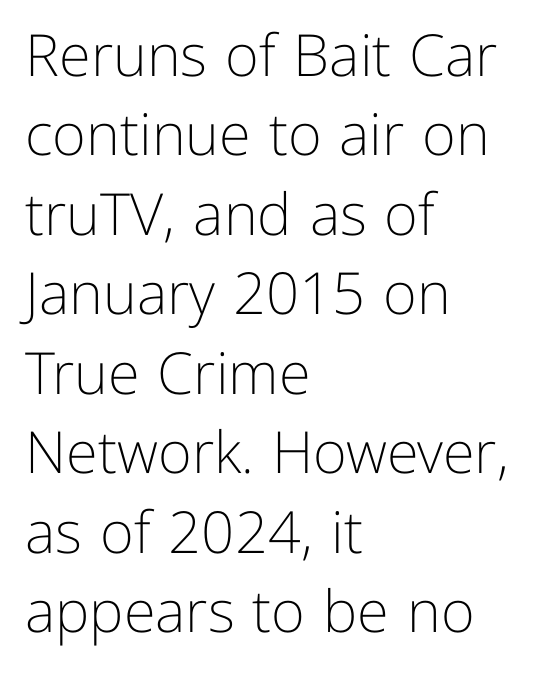
Q: Is the text bold? A: No.
Q: Is the text italic (slanted)? A: No, it is upright.
Q: Is the typeface a serif or a sans-serif typeface? A: Sans-serif.
Q: Is the text underlined? A: No.
Q: How is the paragraph aligned? A: Left-aligned.
Q: Is the spacing between letters normal or unusually wide? A: Normal.
Q: Is the spacing between lines tight, normal or loose? A: Normal.
Q: Width (condensed, normal, or wide)? A: Normal.
Q: Stroke contrast? A: Low.
Q: x-height? A: Medium.
Q: Monospaced? A: No.
